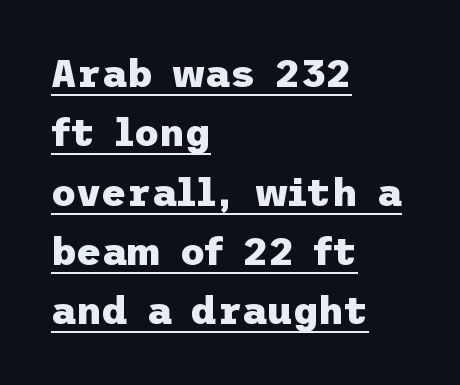
The image shows 39 px heavy sans-serif type, upright; set left-aligned, normal line spacing (1.52x), normal letter spacing, underlined; low stroke contrast and a medium x-height.
